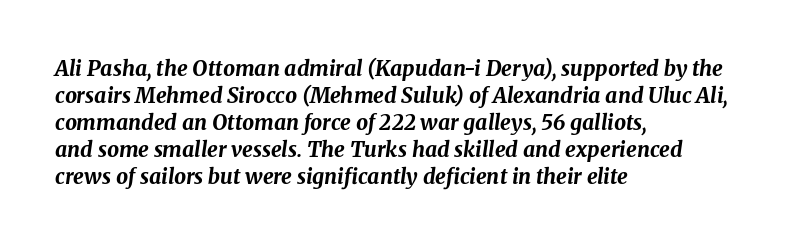
Q: Is the text bold? A: Yes.
Q: Is the text italic (slanted)? A: Yes, it leans right by about 8 degrees.
Q: Is the text underlined? A: No.
Q: How is the paragraph aligned? A: Left-aligned.
Q: Is the spacing between letters normal or unusually wide? A: Normal.
Q: Is the spacing between lines tight, normal or loose? A: Normal.
